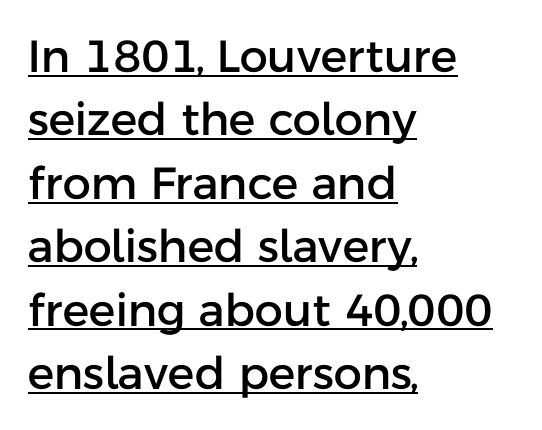
{"serif": "no", "italic": "no", "width": "normal", "stroke_contrast": "low", "x_height": "medium", "monospaced": "no", "underline": "yes", "align": "left", "line_spacing": "normal", "line_spacing_ratio": 1.41, "letter_spacing": "normal", "letter_spacing_em": 0.0, "glyph_px": 45}
